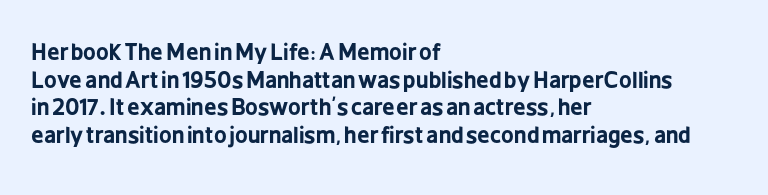
{"italic": "no", "bold": "yes", "underline": "no", "align": "left", "line_spacing": "normal", "line_spacing_ratio": 1.26, "letter_spacing": "normal", "letter_spacing_em": 0.0, "glyph_px": 22}
